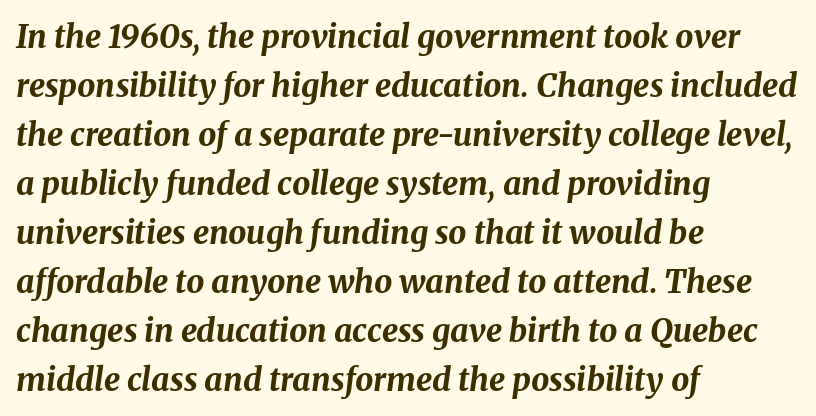
Q: Is the text bold? A: Yes.
Q: Is the text italic (slanted)? A: Yes, it leans right by about 8 degrees.
Q: Is the text underlined? A: No.
Q: How is the paragraph aligned? A: Left-aligned.
Q: Is the spacing between letters normal or unusually wide? A: Normal.
Q: Is the spacing between lines tight, normal or loose? A: Normal.
Q: Width (condensed, normal, or wide)? A: Normal.
Q: Stroke contrast? A: Medium.
Q: x-height? A: Medium.
Q: Monospaced? A: No.
